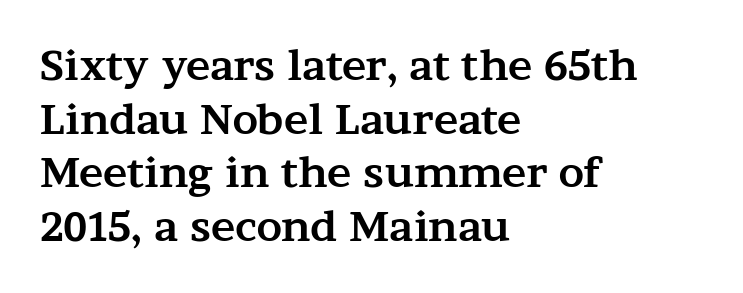
These lines are rendered in a variable-pitch font. Notice how the stems are strictly vertical — no italics here. Stroke thickness is high; the sample reads as a true bold. Each line starts at the same left margin while the right side varies.
